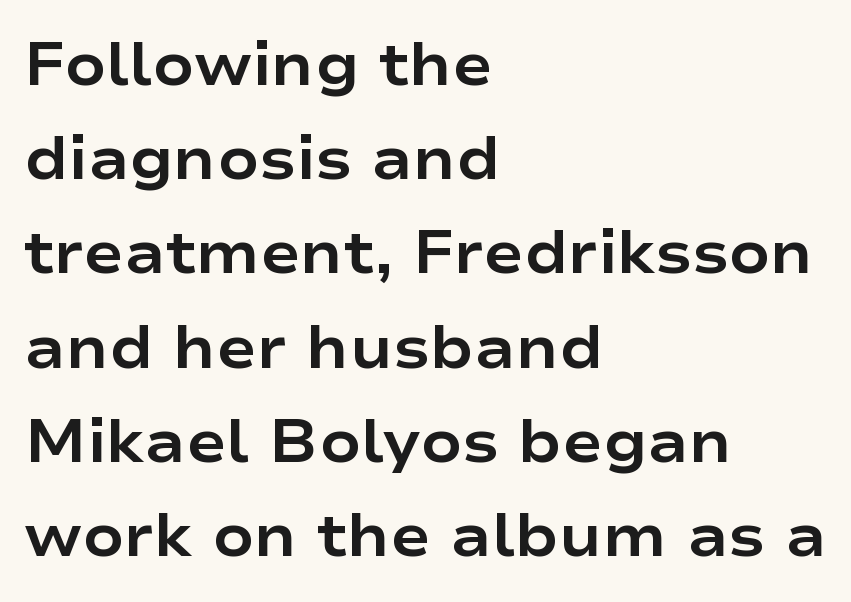
The image shows 60 px bold, wide sans-serif type, upright; set left-aligned, normal line spacing (1.57x), normal letter spacing, not underlined; low stroke contrast and a medium x-height.
